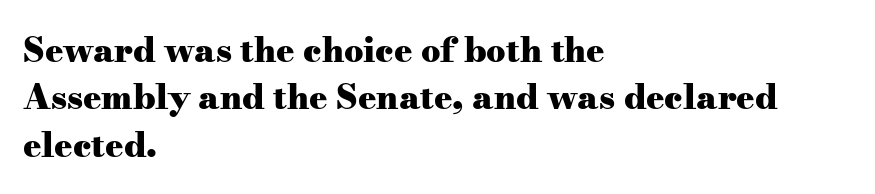
Strokes here are thick enough to call this a true bold. Words appear dense and cohesive because spacing is normal. Alignment: flush left. The letters advance in unequal steps, a hallmark of proportional type. Descenders hang freely into open space.
